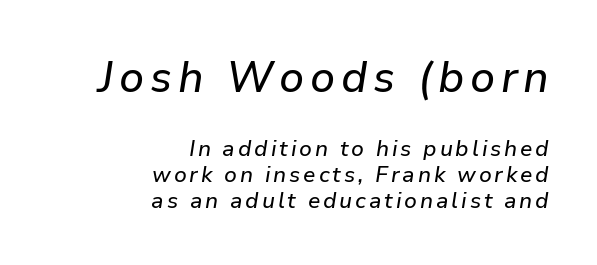
{"italic": "yes", "lean": "right", "slant_degrees": 9, "width": "normal", "stroke_contrast": "low", "x_height": "medium", "monospaced": "no", "underline": "no", "align": "right", "line_spacing_ratio": 1.18, "larger_block": "first", "size_ratio": 1.95, "glyph_px": 43}
